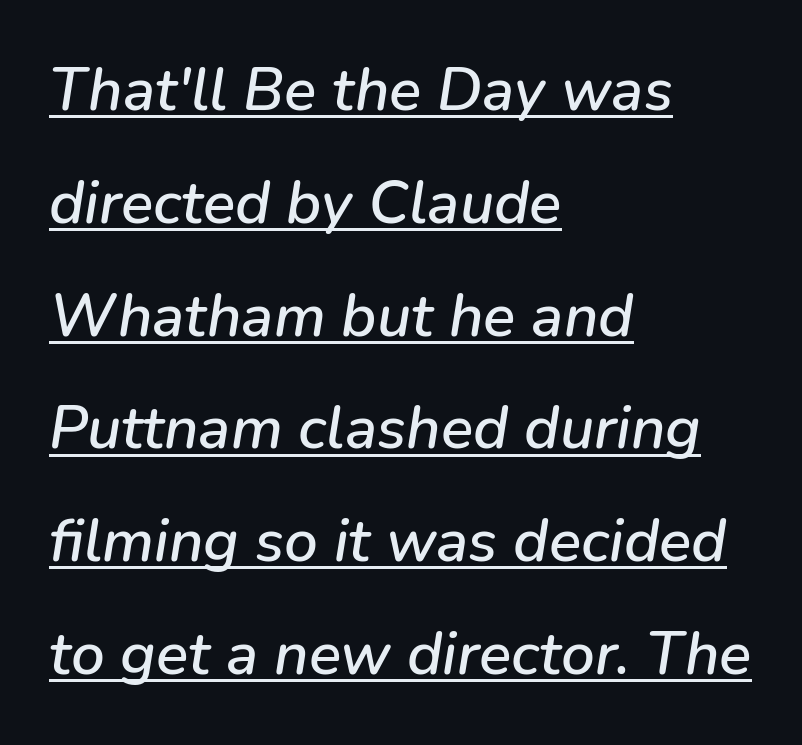
Q: Is the text italic (slanted)? A: Yes, it leans right by about 9 degrees.
Q: Is the text underlined? A: Yes.
Q: How is the paragraph aligned? A: Left-aligned.
Q: Is the spacing between letters normal or unusually wide? A: Normal.
Q: Width (condensed, normal, or wide)? A: Normal.
Q: Stroke contrast? A: Low.
Q: x-height? A: Medium.
Q: Monospaced? A: No.
